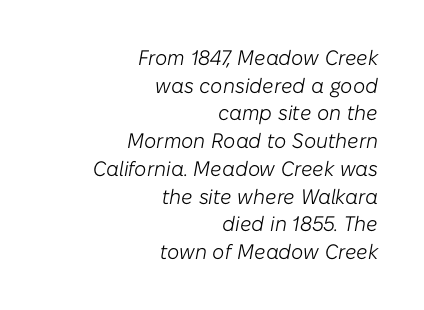
{"italic": "yes", "lean": "right", "slant_degrees": 10, "bold": "no", "underline": "no", "align": "right", "line_spacing": "normal", "line_spacing_ratio": 1.32, "letter_spacing": "normal", "letter_spacing_em": 0.0, "glyph_px": 21}
